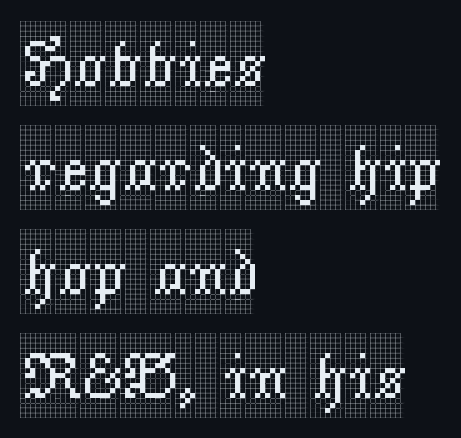
Plain, unruled lines of type. Casual observation: everything's shoved over to the left. Short note: letters normally spaced. Old-style or modern, the face here clearly has serifs.
